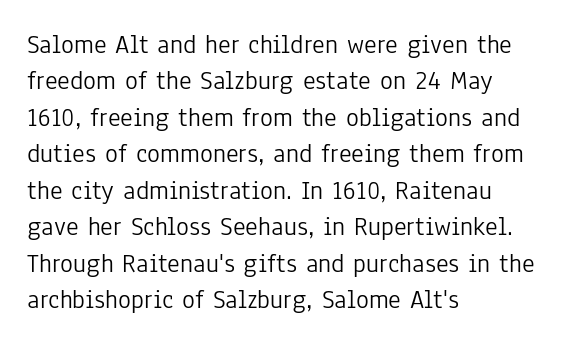
The image shows 27 px text type, upright; set left-aligned, normal line spacing (1.35x), normal letter spacing, not underlined.
